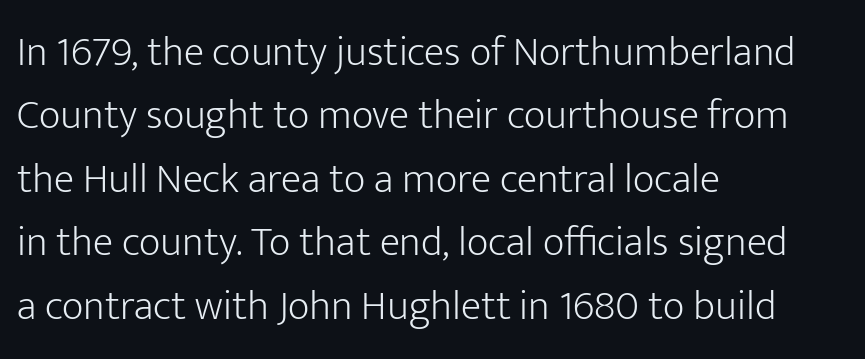
{"serif": "no", "italic": "no", "bold": "no", "weight": "light", "width": "normal", "stroke_contrast": "low", "x_height": "medium", "monospaced": "no", "underline": "no", "align": "left", "line_spacing": "normal", "line_spacing_ratio": 1.51, "letter_spacing": "normal", "letter_spacing_em": 0.0, "glyph_px": 42}
